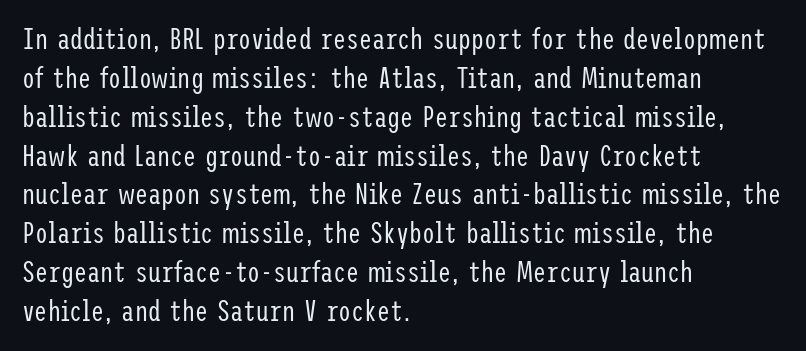
The image shows 29 px regular-weight, condensed sans-serif type, upright; set left-aligned, normal line spacing (1.34x), normal letter spacing, not underlined; low stroke contrast and a medium x-height.
